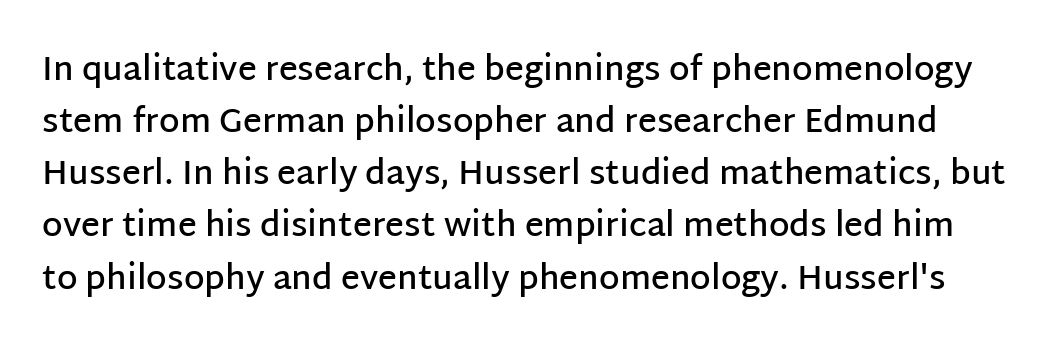
Rows of type keep a routine distance in the vertical direction. Note the varied advance widths — an 'i' is clearly narrower than an 'm'. The letters stand upright; this is a roman face. A typesetter would label this face a sans. The tracking reads as untouched default to a designer's eye. Rule under the text: the space is simply empty.
